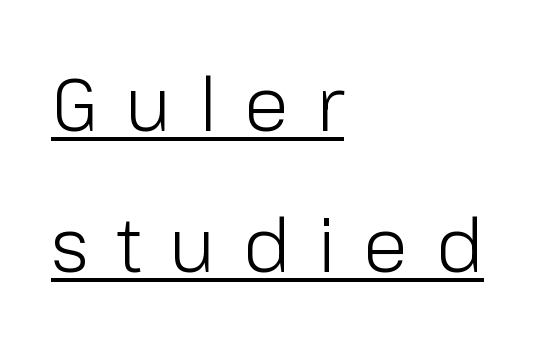
{"serif": "no", "italic": "no", "bold": "no", "weight": "light", "width": "normal", "stroke_contrast": "low", "x_height": "medium", "monospaced": "no", "underline": "yes", "align": "left", "line_spacing": "loose", "line_spacing_ratio": 1.9, "letter_spacing": "wide", "letter_spacing_em": 0.37, "glyph_px": 74}
